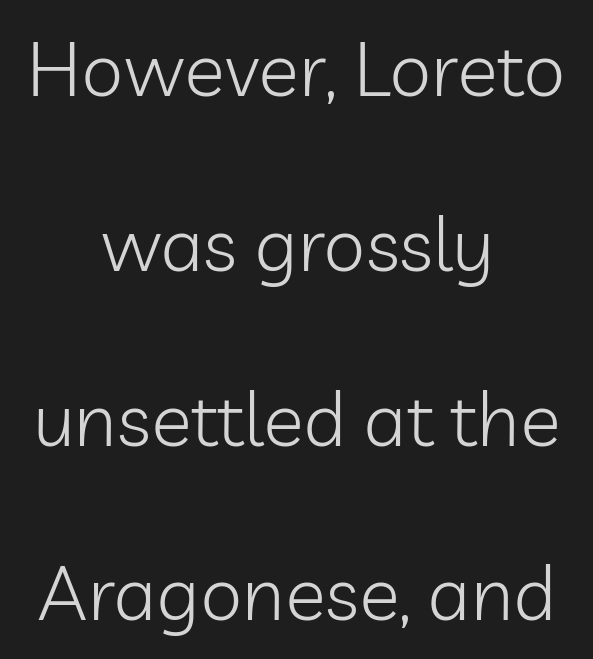
The font sits on the lighter half of the weight spectrum, regular included. This is sans-serif lettering, the kind often seen on screens and signage. No extra tracking has been applied to these lines. The rendering uses natural spacing where letterforms have individual widths. Line starts and ends both wander, symmetrically.
